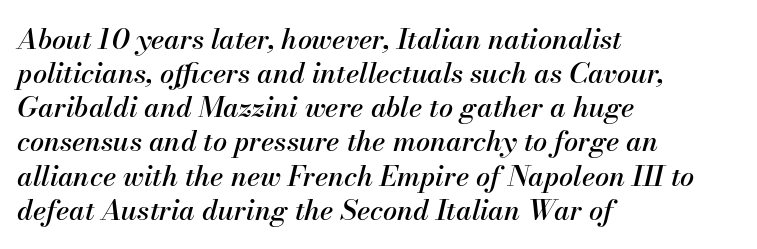
The font's italic variant was chosen for this text. Looks like regular typesetting: each glyph gets only the width it needs. Characters follow at the spacing the type designer built in. Honestly, there is no underline to notice here at all.
